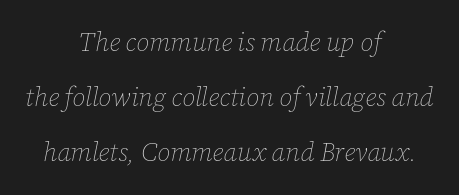
Compared with a flush-left layout, this one balances lines on the center instead. Italic: yes, the glyphs are oblique. A typesetter would call this leading open, well beyond the default. Bold? No — there's no thickening of the strokes.
